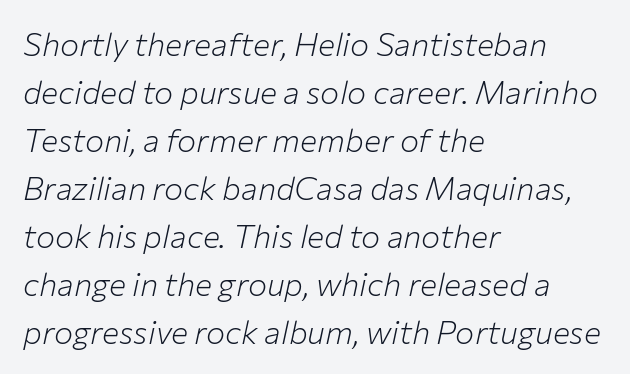
{"italic": "yes", "lean": "right", "slant_degrees": 12, "bold": "no", "weight": "light", "width": "normal", "stroke_contrast": "low", "x_height": "medium", "monospaced": "no", "underline": "no", "align": "left", "line_spacing": "normal", "line_spacing_ratio": 1.5, "letter_spacing": "normal", "letter_spacing_em": 0.0, "glyph_px": 32}
